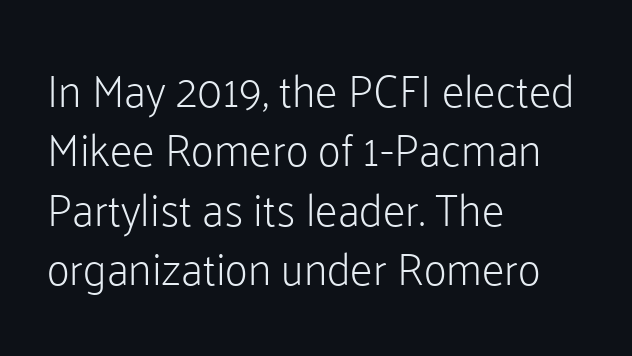
Q: Is the text bold? A: No.
Q: Is the text italic (slanted)? A: No, it is upright.
Q: Is the typeface a serif or a sans-serif typeface? A: Sans-serif.
Q: Is the text underlined? A: No.
Q: How is the paragraph aligned? A: Left-aligned.
Q: Is the spacing between letters normal or unusually wide? A: Normal.
Q: Is the spacing between lines tight, normal or loose? A: Normal.
Q: Width (condensed, normal, or wide)? A: Normal.
Q: Stroke contrast? A: Low.
Q: x-height? A: Medium.
Q: Monospaced? A: No.
